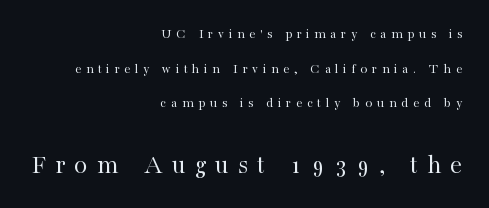
The image shows 27 px text type, upright; set right-aligned, loose line spacing (2.47x), unusually wide letter spacing (+0.34 em), not underlined; the second (bottom) block is 1.93x larger.
